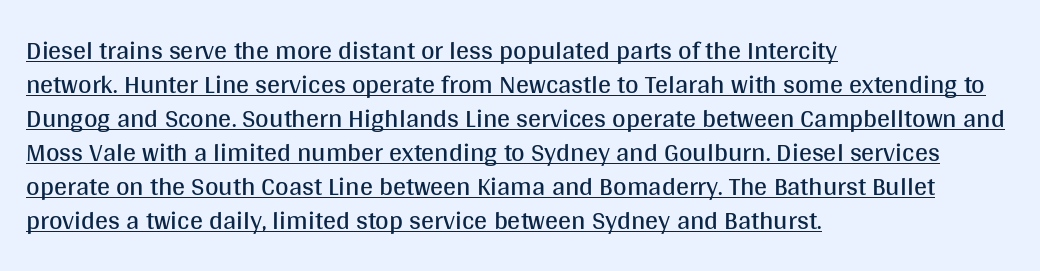
The image shows 26 px text type, upright; set left-aligned, normal line spacing (1.31x), normal letter spacing, underlined.
